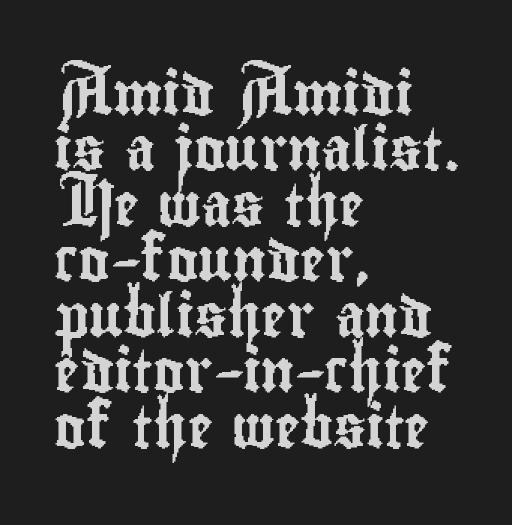
Q: Is the text italic (slanted)? A: No, it is upright.
Q: Is the typeface a serif or a sans-serif typeface? A: Sans-serif.
Q: Is the text underlined? A: No.
Q: How is the paragraph aligned? A: Left-aligned.
Q: Is the spacing between letters normal or unusually wide? A: Normal.
Q: Is the spacing between lines tight, normal or loose? A: Normal.
Q: Width (condensed, normal, or wide)? A: Condensed.
Q: Stroke contrast? A: Low.
Q: x-height? A: Small.
Q: Monospaced? A: No.
